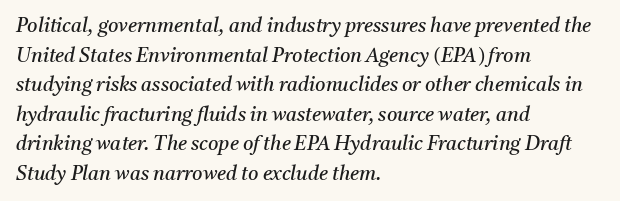
{"italic": "yes", "lean": "right", "slant_degrees": 11, "bold": "no", "underline": "no", "align": "left", "line_spacing": "normal", "line_spacing_ratio": 1.48, "letter_spacing": "normal", "letter_spacing_em": 0.0, "glyph_px": 20}
